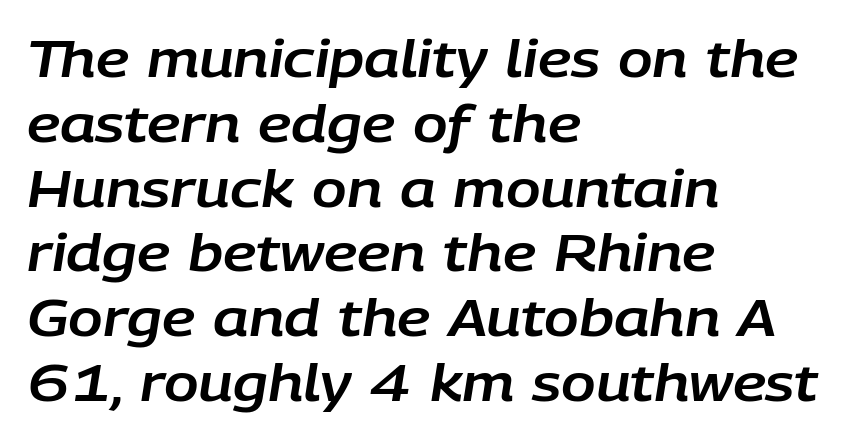
A typesetter would call this leading conventional body-copy spacing. Do the characters align in a grid? No, the font is proportional. Is the letter spacing exaggerated? No — it looks like the ordinary default. A clean baseline with only descenders dipping below it.
